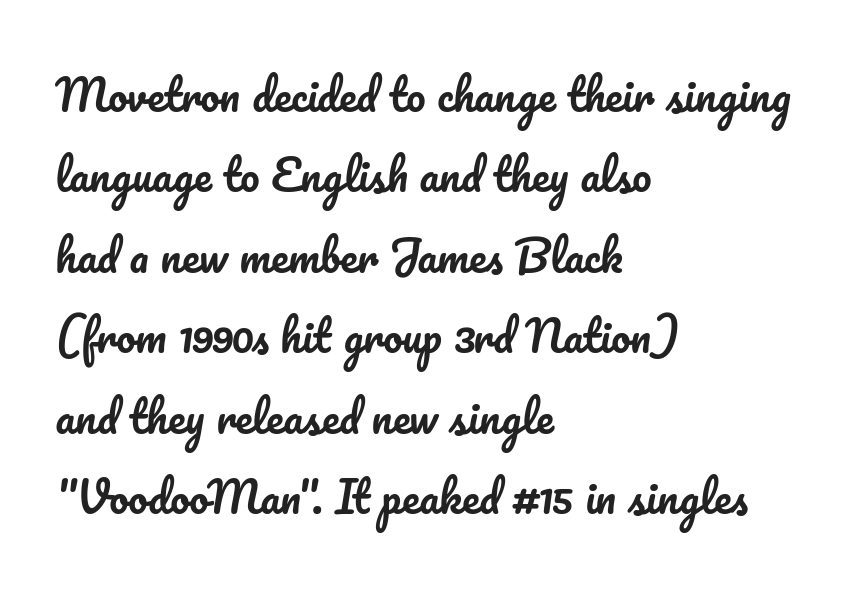
The image shows 43 px text type; set left-aligned, line spacing 1.87x, normal letter spacing, not underlined; low stroke contrast and a small x-height.
